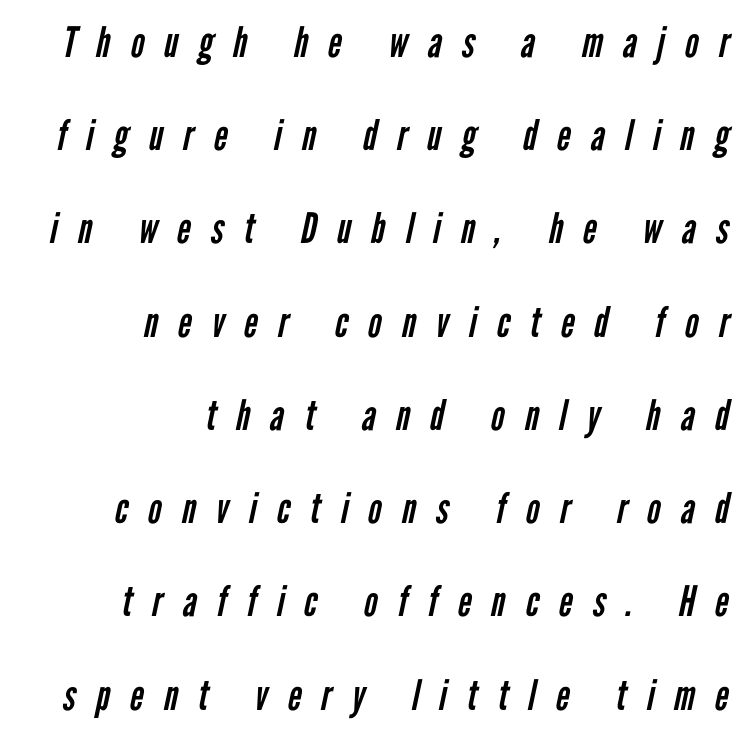
What's the leading like? Stretched, with rows far apart. The rendering uses natural spacing where letterforms have individual widths. Quick note: underline off. Nothing heavy about these letters — not bold at all. Compared with a flush-left layout, this one pins lines to the opposite, right side.
